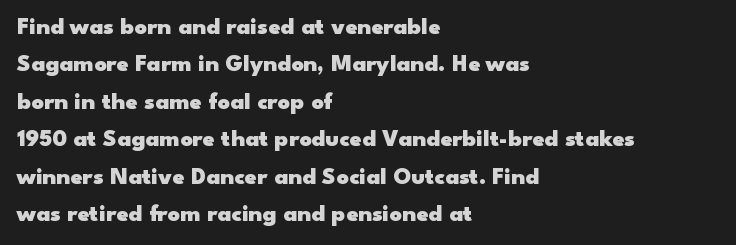
{"italic": "no", "bold": "yes", "underline": "no", "align": "left", "line_spacing": "normal", "line_spacing_ratio": 1.56, "letter_spacing": "normal", "letter_spacing_em": 0.0, "glyph_px": 24}
